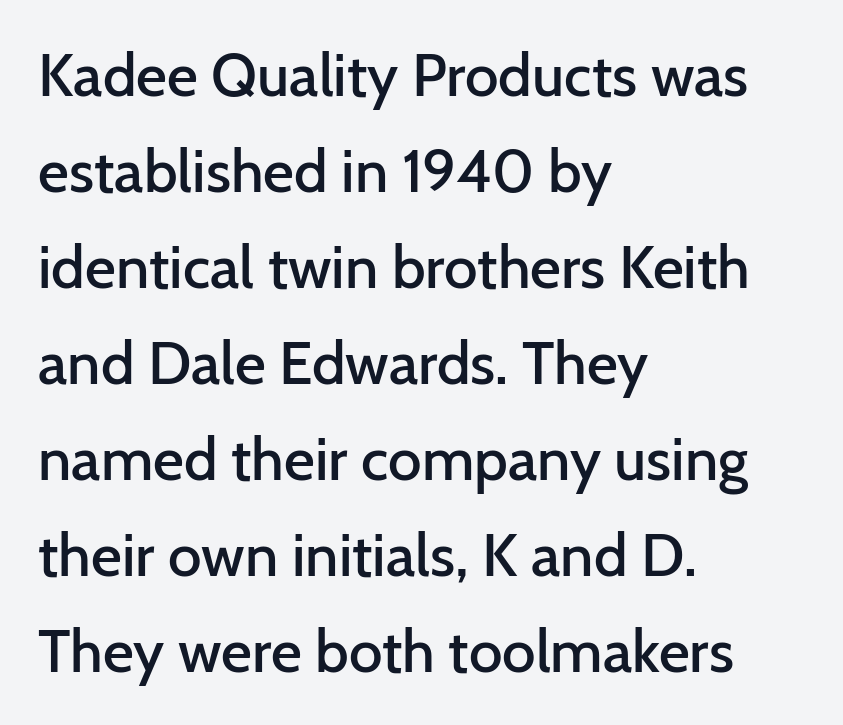
Its strokes are somewhat broadened, the hallmark of semibold type. The space beneath each line is pristine and unruled. Compared with a centered layout, this one pins lines to the left instead. The letters advance in unequal steps, a hallmark of proportional type.
